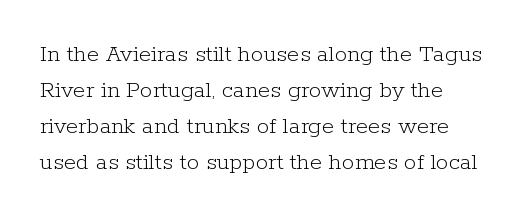
{"italic": "no", "bold": "no", "underline": "no", "align": "left", "line_spacing": "normal", "line_spacing_ratio": 1.44, "letter_spacing": "normal", "letter_spacing_em": 0.0, "glyph_px": 25}
